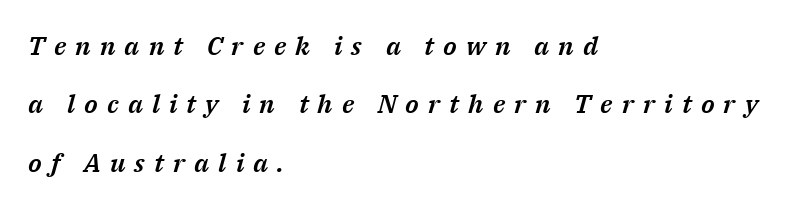
The image shows 26 px text type, italic (leaning right); set left-aligned, loose line spacing (2.25x), unusually wide letter spacing (+0.35 em), not underlined.
